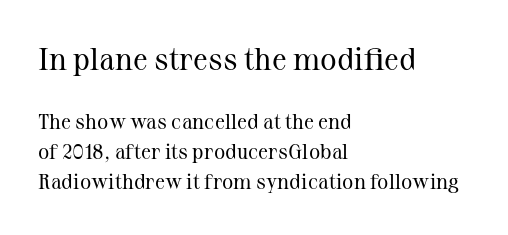
{"serif": "yes", "italic": "no", "bold": "no", "weight": "regular", "width": "normal", "stroke_contrast": "medium", "x_height": "medium", "monospaced": "no", "underline": "no", "align": "left", "line_spacing": "normal", "line_spacing_ratio": 1.43, "letter_spacing": "normal", "letter_spacing_em": 0.0, "larger_block": "first", "size_ratio": 1.48, "glyph_px": 31}
